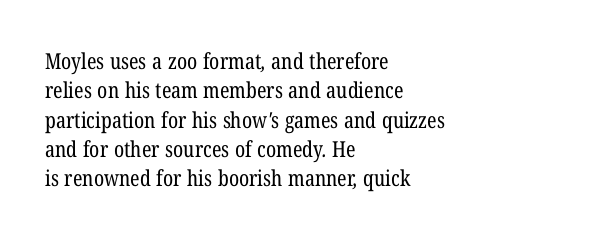
The image shows 22 px text type; set left-aligned, normal line spacing (1.33x), normal letter spacing, not underlined.
